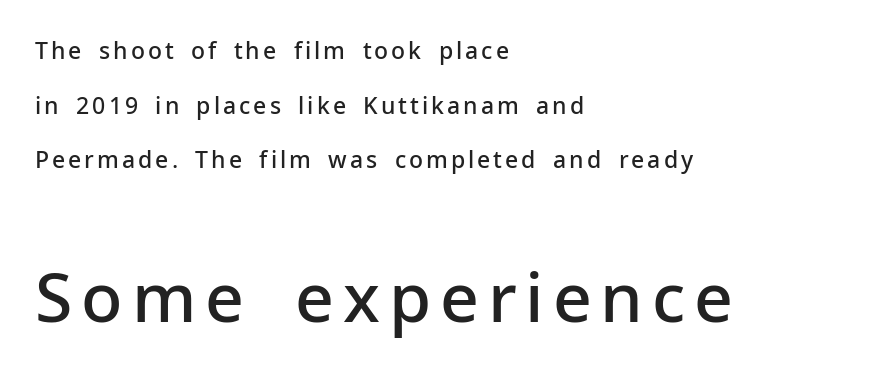
{"serif": "no", "italic": "no", "bold": "semi", "weight": "semibold", "width": "normal", "stroke_contrast": "low", "x_height": "medium", "monospaced": "no", "underline": "no", "align": "left", "line_spacing": "loose", "line_spacing_ratio": 2.37, "larger_block": "second", "size_ratio": 2.96, "glyph_px": 68}
